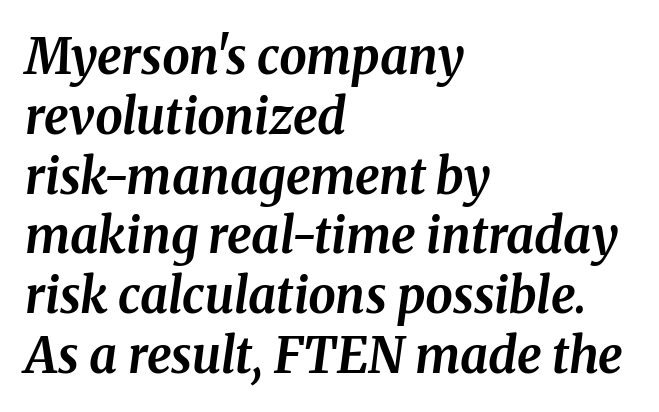
If you drew a ruler down the left edge, every line would touch it. The rendering uses a bold face; every stroke is thick and dark. When letters slant like this, we call the style italic. Letter spacing: default. Decoration check: the copy has no underline.
